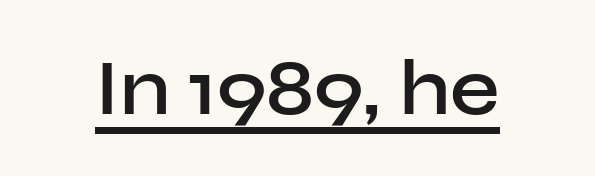
Q: Is the text bold? A: Semi-bold.
Q: Is the text italic (slanted)? A: No, it is upright.
Q: Is the typeface a serif or a sans-serif typeface? A: Sans-serif.
Q: Is the text underlined? A: Yes.
Q: Is the spacing between letters normal or unusually wide? A: Normal.
Q: Width (condensed, normal, or wide)? A: Normal.
Q: Stroke contrast? A: Low.
Q: x-height? A: Medium.
Q: Monospaced? A: No.
